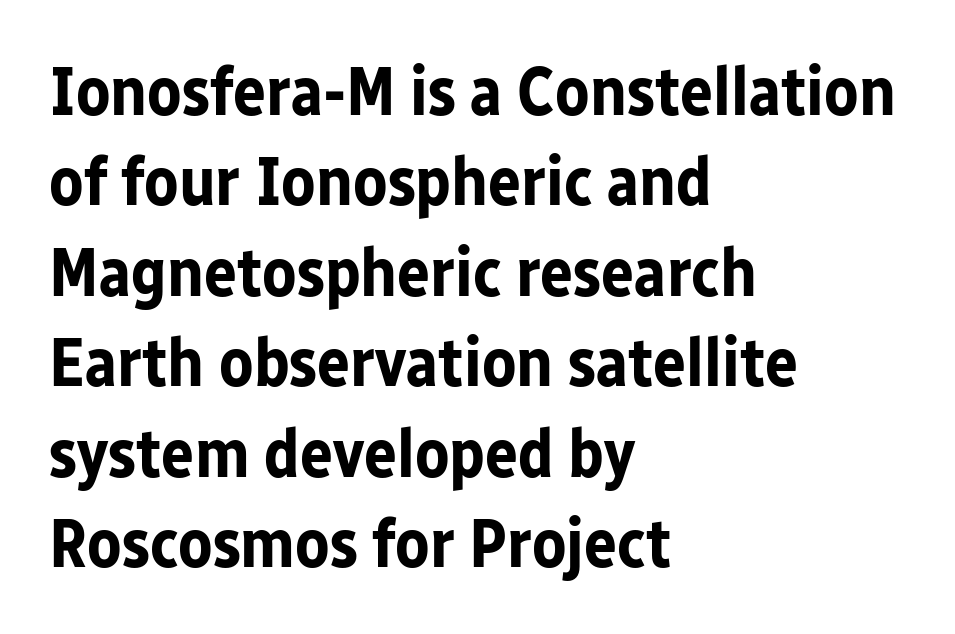
The image shows 69 px bold sans-serif type, upright; set left-aligned, normal line spacing (1.31x), normal letter spacing, not underlined; low stroke contrast and a medium x-height.
